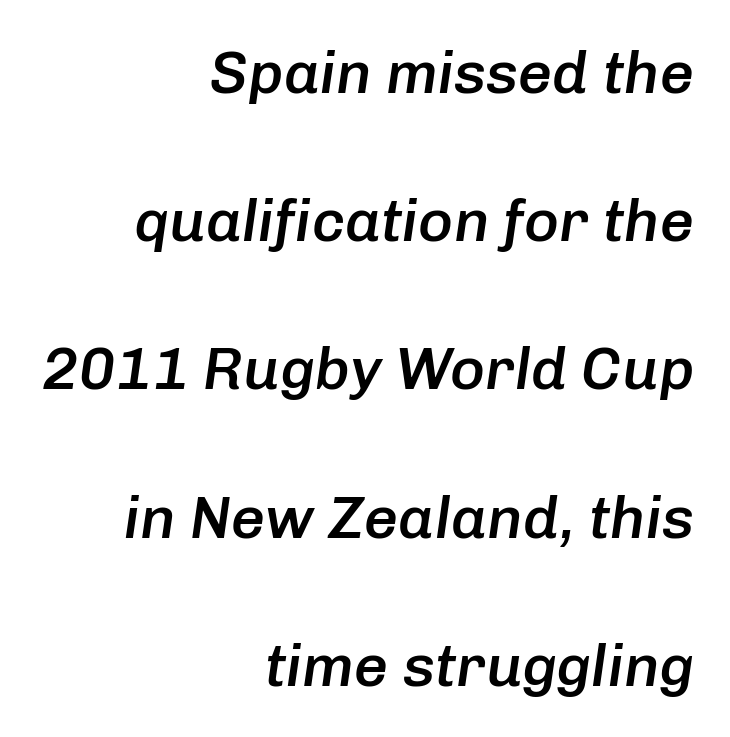
Q: Is the text bold? A: Semi-bold.
Q: Is the text italic (slanted)? A: Yes, it leans right by about 8 degrees.
Q: Is the text underlined? A: No.
Q: How is the paragraph aligned? A: Right-aligned.
Q: Is the spacing between letters normal or unusually wide? A: Normal.
Q: Is the spacing between lines tight, normal or loose? A: Loose.
Q: Width (condensed, normal, or wide)? A: Normal.
Q: Stroke contrast? A: Low.
Q: x-height? A: Medium.
Q: Monospaced? A: No.
